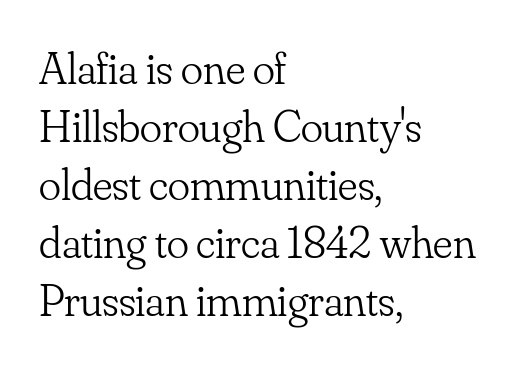
Q: Is the text bold? A: No.
Q: Is the text italic (slanted)? A: No, it is upright.
Q: Is the typeface a serif or a sans-serif typeface? A: Serif.
Q: Is the text underlined? A: No.
Q: How is the paragraph aligned? A: Left-aligned.
Q: Is the spacing between letters normal or unusually wide? A: Normal.
Q: Is the spacing between lines tight, normal or loose? A: Normal.
Q: Width (condensed, normal, or wide)? A: Normal.
Q: Stroke contrast? A: Low.
Q: x-height? A: Small.
Q: Monospaced? A: No.
